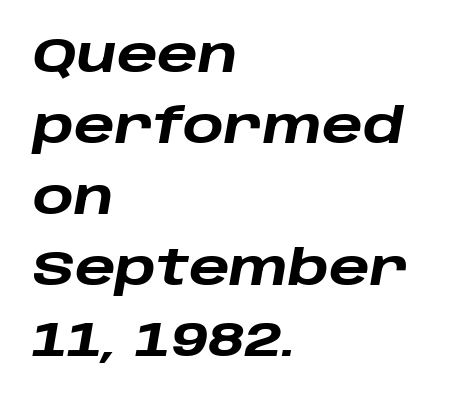
{"italic": "yes", "lean": "right", "slant_degrees": 10, "bold": "yes", "weight": "heavy", "width": "wide", "stroke_contrast": "low", "x_height": "large", "monospaced": "no", "underline": "no", "align": "left", "line_spacing": "normal", "line_spacing_ratio": 1.48, "letter_spacing": "normal", "letter_spacing_em": 0.0, "glyph_px": 48}
